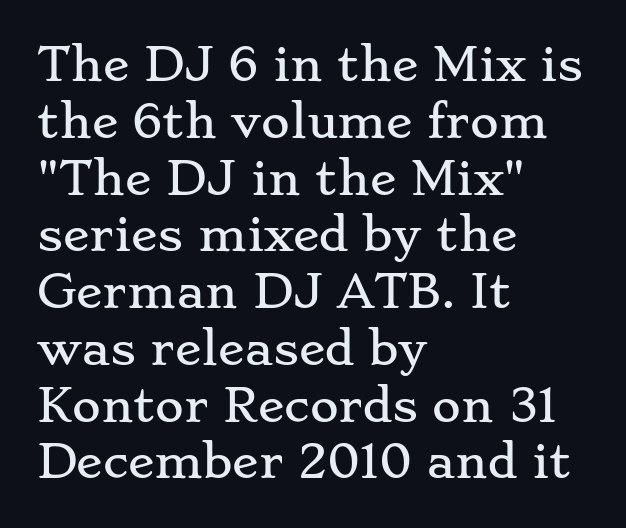
This sample is left-justified, so line endings fall wherever the words run out. The space between consecutive lines is moderate. Descenders are the only things crossing below the line. The type is set solid horizontally, with unmodified tracking.
